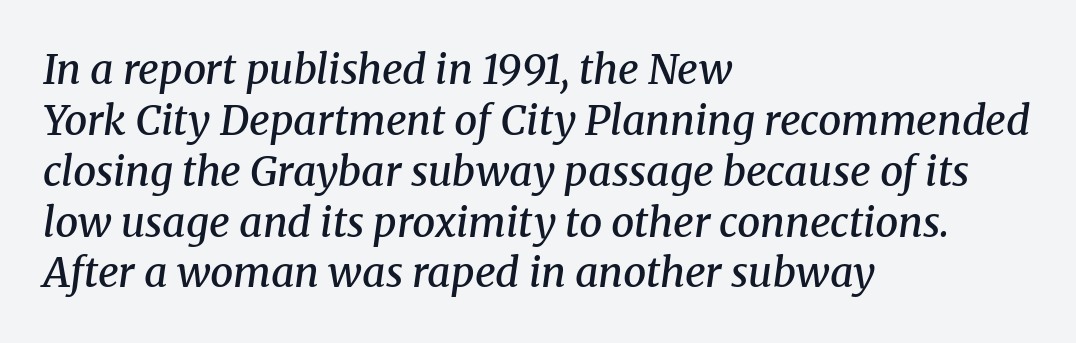
Q: Is the text bold? A: Semi-bold.
Q: Is the text italic (slanted)? A: Yes, it leans right by about 8 degrees.
Q: Is the typeface a serif or a sans-serif typeface? A: Serif.
Q: Is the text underlined? A: No.
Q: How is the paragraph aligned? A: Left-aligned.
Q: Is the spacing between letters normal or unusually wide? A: Normal.
Q: Width (condensed, normal, or wide)? A: Normal.
Q: Stroke contrast? A: Medium.
Q: x-height? A: Medium.
Q: Monospaced? A: No.
